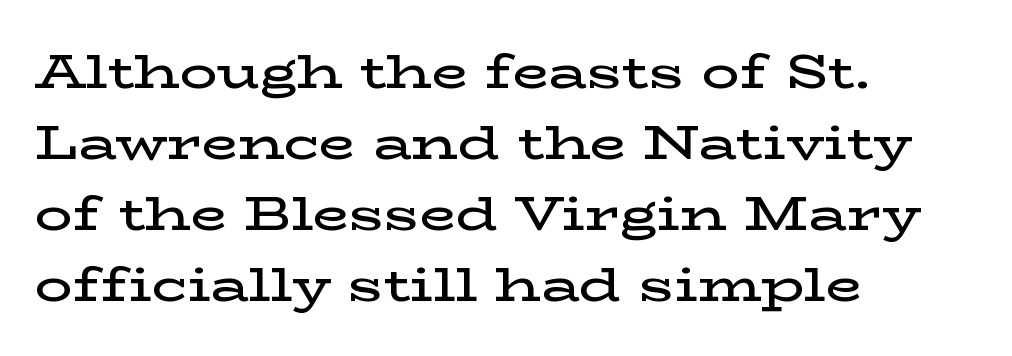
The image shows 47 px semibold, wide serif type, upright; set left-aligned, normal line spacing (1.51x), normal letter spacing, not underlined; low stroke contrast and a medium x-height.
